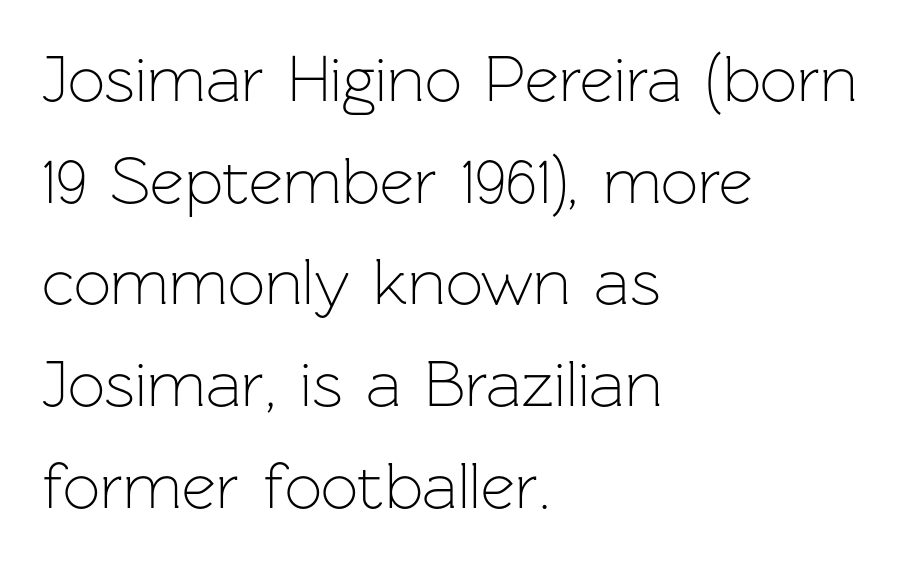
{"serif": "no", "italic": "no", "bold": "no", "weight": "light", "width": "normal", "stroke_contrast": "low", "x_height": "medium", "monospaced": "no", "underline": "no", "align": "left", "line_spacing": "normal", "line_spacing_ratio": 1.54, "letter_spacing": "normal", "letter_spacing_em": 0.0, "glyph_px": 66}
